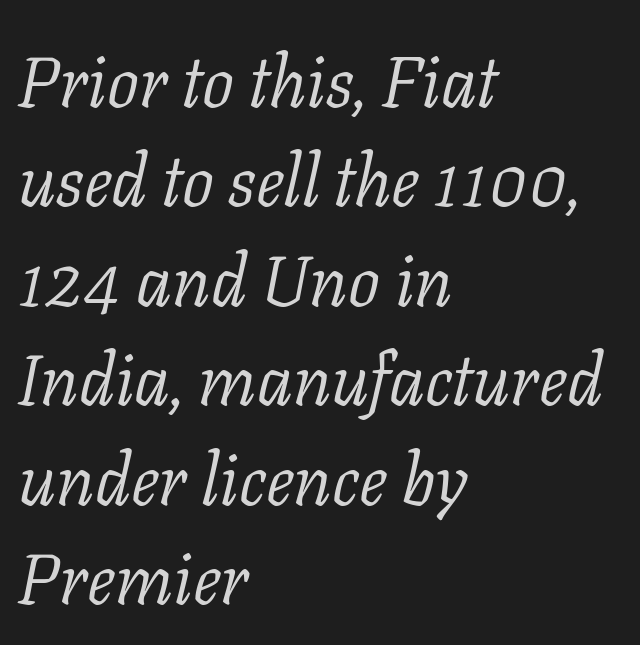
The image shows 71 px light serif type, italic (leaning right); set left-aligned, normal line spacing (1.4x), normal letter spacing, not underlined; low stroke contrast and a medium x-height.
